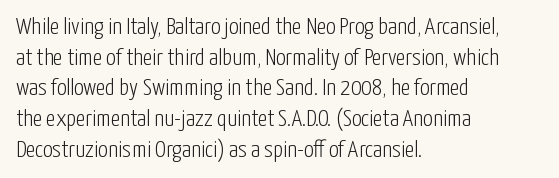
The image shows 24 px text type, upright; set left-aligned, normal line spacing (1.28x), normal letter spacing, not underlined.
